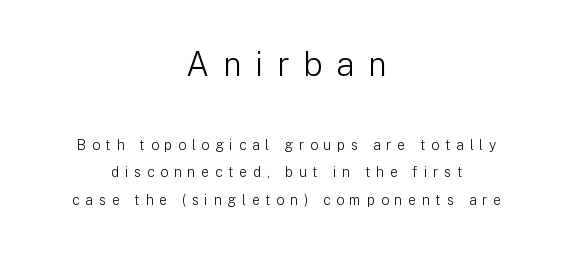
{"serif": "no", "italic": "no", "bold": "no", "weight": "light", "width": "normal", "stroke_contrast": "low", "x_height": "medium", "monospaced": "no", "underline": "no", "align": "center", "line_spacing": "loose", "line_spacing_ratio": 1.98, "letter_spacing": "wide", "letter_spacing_em": 0.41, "larger_block": "first", "size_ratio": 2.36, "glyph_px": 33}
